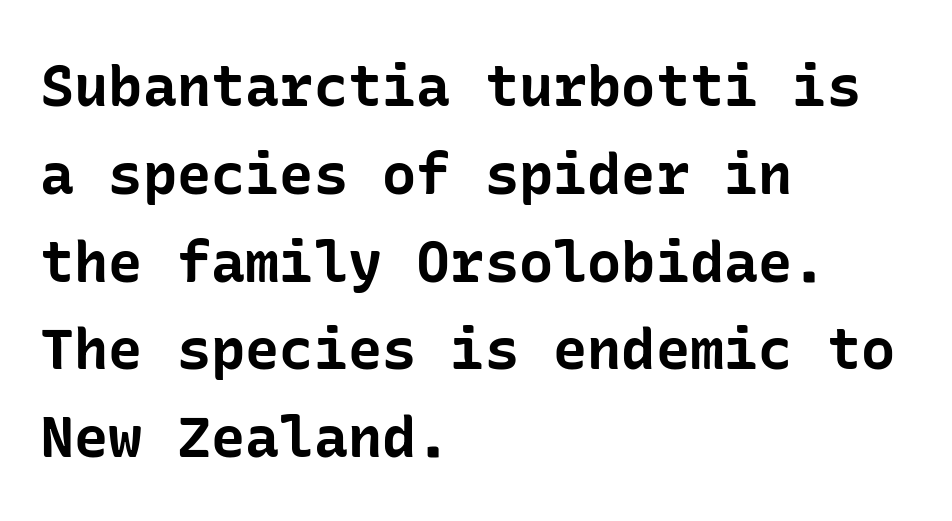
In terms of leading, this rendering sits right in the middle. No word sits above an underline. The tracking reads as untouched default to a designer's eye. When letters stand straight like this, we call the style roman or upright. The rendering uses a bold face; every stroke is thick and dark. Each line starts at the same left margin while the right side varies.
